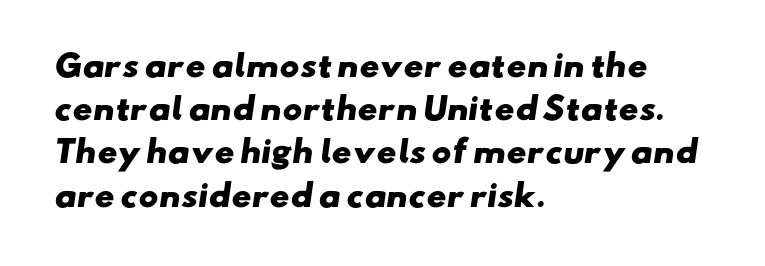
The passage shown is typed in a proportional face where columns would drift. Compared with a centered layout, this one pins lines to the left instead. The typeface chosen for these lines omits serifs. This block has exactly the height ordinary leading produces.
